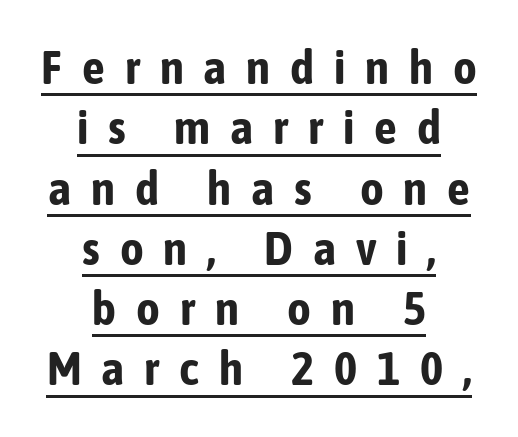
{"serif": "no", "italic": "no", "bold": "yes", "weight": "bold", "width": "condensed", "stroke_contrast": "low", "x_height": "medium", "monospaced": "no", "underline": "yes", "align": "center", "line_spacing": "normal", "line_spacing_ratio": 1.31, "letter_spacing": "wide", "letter_spacing_em": 0.43, "glyph_px": 46}
